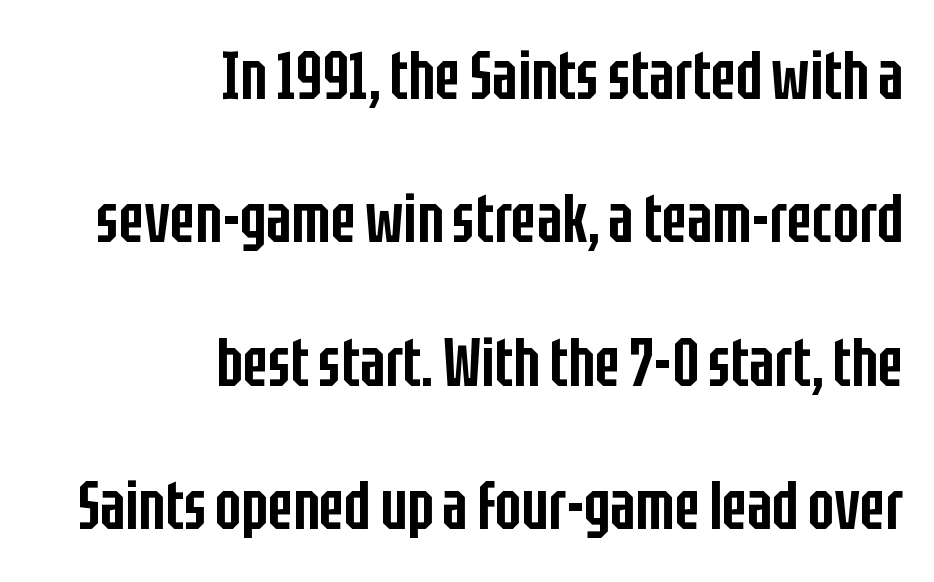
The image shows 68 px semibold, condensed sans-serif type, upright; set right-aligned, loose line spacing (2.11x), normal letter spacing, not underlined; low stroke contrast and a large x-height.
